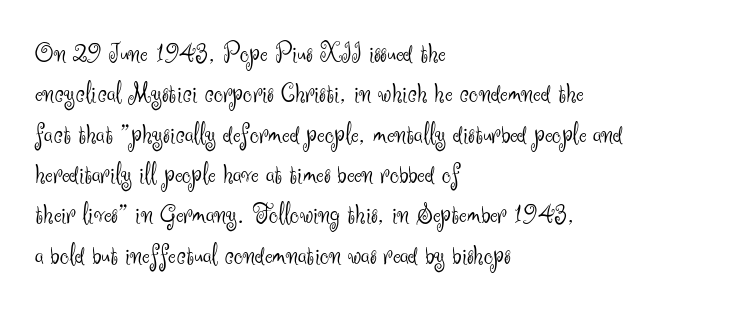
When letters stand straight like this, we call the style roman or upright. This rendering uses left alignment, leaving the right contour irregular. Varying glyph widths throughout — classic text-font behaviour. A bare baseline throughout the passage. The space between consecutive lines is moderate. Tracking value appears to be zero — textbook default spacing.
